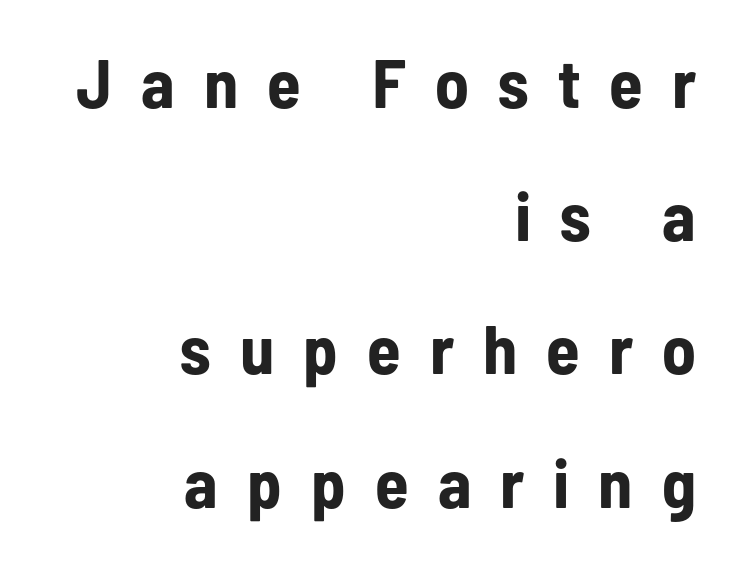
{"serif": "no", "italic": "no", "bold": "yes", "weight": "bold", "width": "condensed", "stroke_contrast": "low", "x_height": "medium", "monospaced": "no", "underline": "no", "align": "right", "line_spacing": "loose", "line_spacing_ratio": 1.93, "letter_spacing": "wide", "letter_spacing_em": 0.42, "glyph_px": 69}
